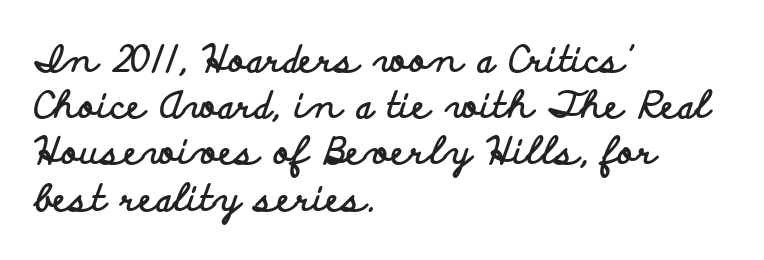
{"serif": "no", "bold": "yes", "weight": "bold", "width": "wide", "stroke_contrast": "low", "x_height": "small", "monospaced": "no", "underline": "no", "align": "left", "line_spacing": "normal", "line_spacing_ratio": 1.25, "letter_spacing": "normal", "letter_spacing_em": 0.0, "glyph_px": 37}
